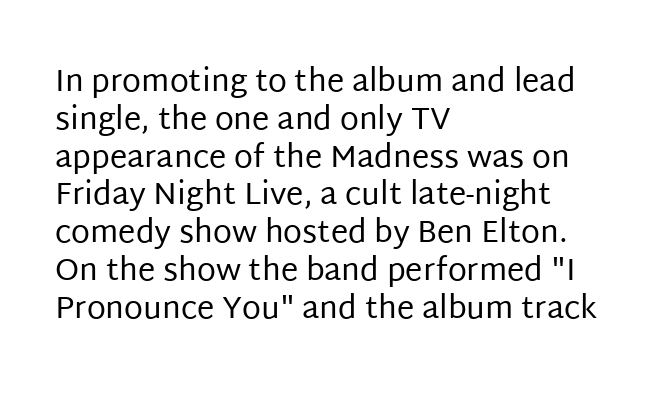
The image shows 31 px regular-weight sans-serif type, upright; set left-aligned, line spacing 1.22x, normal letter spacing, not underlined; low stroke contrast and a large x-height.
